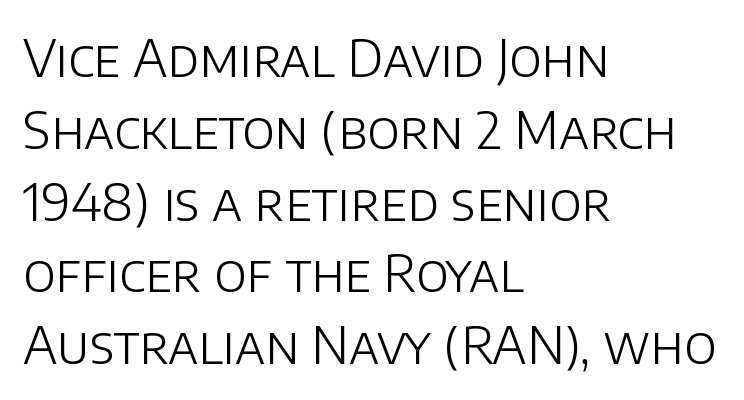
Nothing unusual about the tracking: characters are spaced as the font intends. Each letter keeps its own natural width here, so spacing adapts to shape. Decoration check: the copy has no underline. Does the lettering tilt? It doesn't — this is upright. This block has exactly the height ordinary leading produces. Unbolded letterforms with no extra heft.
